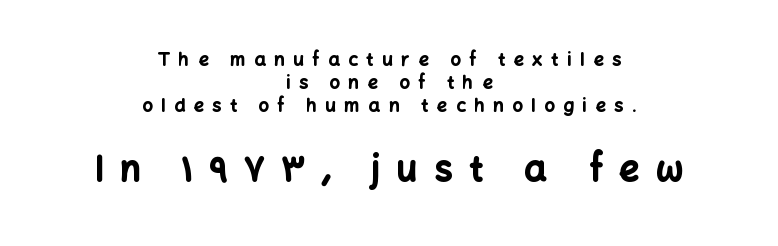
Does the leading feel generous? No, just average. Each letter keeps its own natural width here, so spacing adapts to shape. You'd pick this weight for a headline — it's a proper bold. The lower block of text is set noticeably larger than the block above it. The letterforms stand isolated, each surrounded by extra space.
